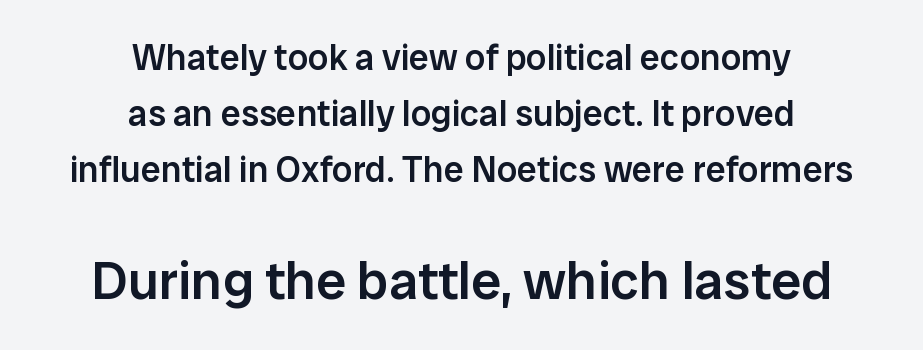
The image shows 54 px semibold sans-serif type, upright; set centered, normal line spacing (1.55x), normal letter spacing, not underlined; the second (bottom) block is 1.5x larger; low stroke contrast and a medium x-height.
